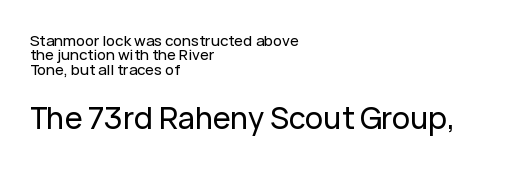
{"serif": "no", "italic": "no", "width": "normal", "stroke_contrast": "low", "x_height": "medium", "monospaced": "no", "underline": "no", "align": "left", "line_spacing": "tight", "line_spacing_ratio": 0.96, "letter_spacing": "normal", "letter_spacing_em": 0.0, "larger_block": "second", "size_ratio": 2.0, "glyph_px": 30}
